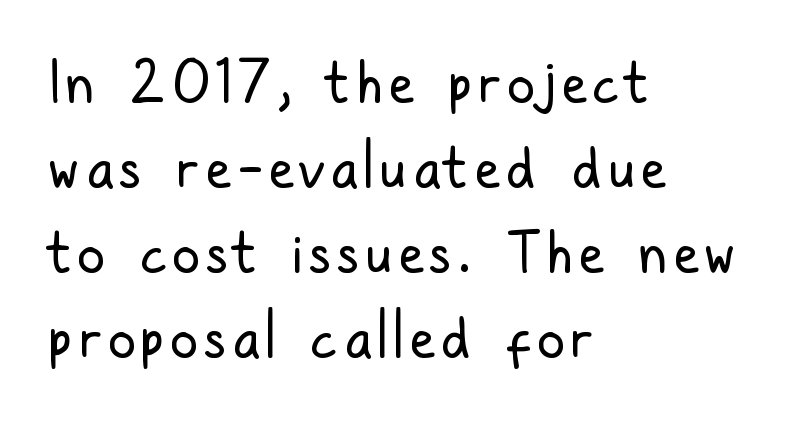
Q: Is the text bold? A: No.
Q: Is the text italic (slanted)? A: No, it is upright.
Q: Is the typeface a serif or a sans-serif typeface? A: Sans-serif.
Q: Is the text underlined? A: No.
Q: How is the paragraph aligned? A: Left-aligned.
Q: Is the spacing between lines tight, normal or loose? A: Normal.
Q: Width (condensed, normal, or wide)? A: Condensed.
Q: Stroke contrast? A: Low.
Q: x-height? A: Medium.
Q: Monospaced? A: No.
